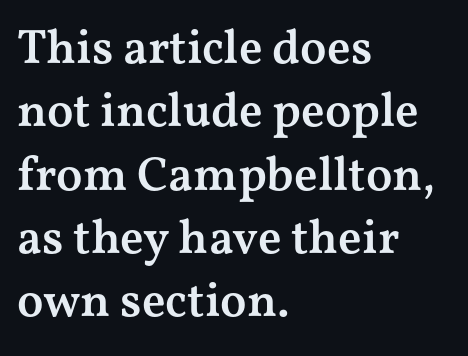
{"serif": "yes", "italic": "no", "bold": "semi", "weight": "semibold", "width": "wide", "stroke_contrast": "medium", "x_height": "medium", "monospaced": "no", "underline": "no", "align": "left", "line_spacing": "normal", "line_spacing_ratio": 1.32, "letter_spacing": "normal", "letter_spacing_em": 0.0, "glyph_px": 48}
